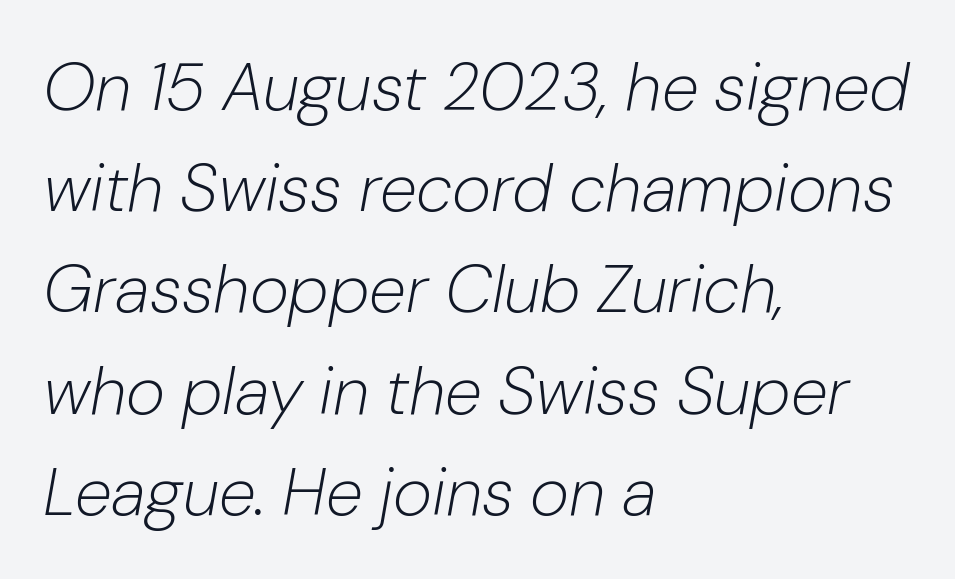
Between one letter and the next there's only the usual sliver of space. In CSS terms this would be text-align: left. Think of a printed novel: that variable character pitch is what you see here. Every character sits at an angle, as italics do.
